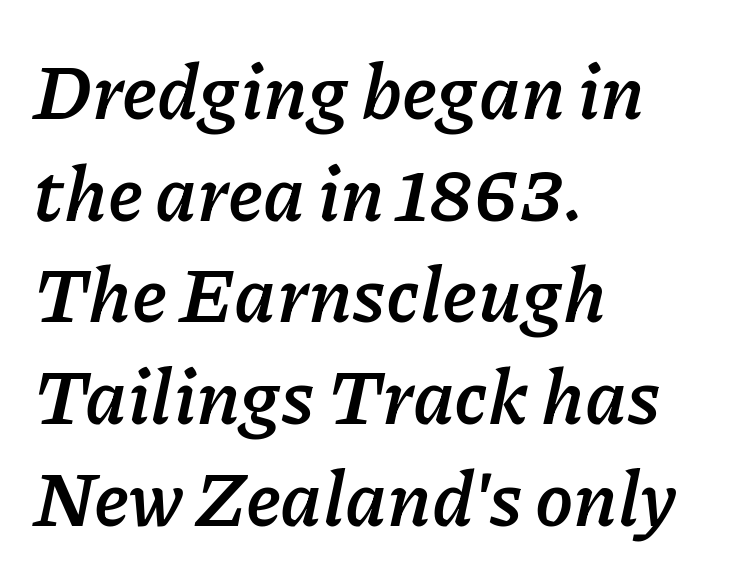
The image shows 77 px semibold type, italic (leaning right); set left-aligned, normal line spacing (1.32x), normal letter spacing, not underlined; low stroke contrast and a medium x-height.
